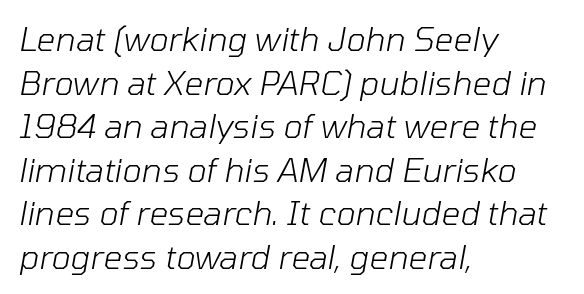
The image shows 33 px light type, italic (leaning right); set left-aligned, normal line spacing (1.32x), normal letter spacing, not underlined; low stroke contrast and a medium x-height.
